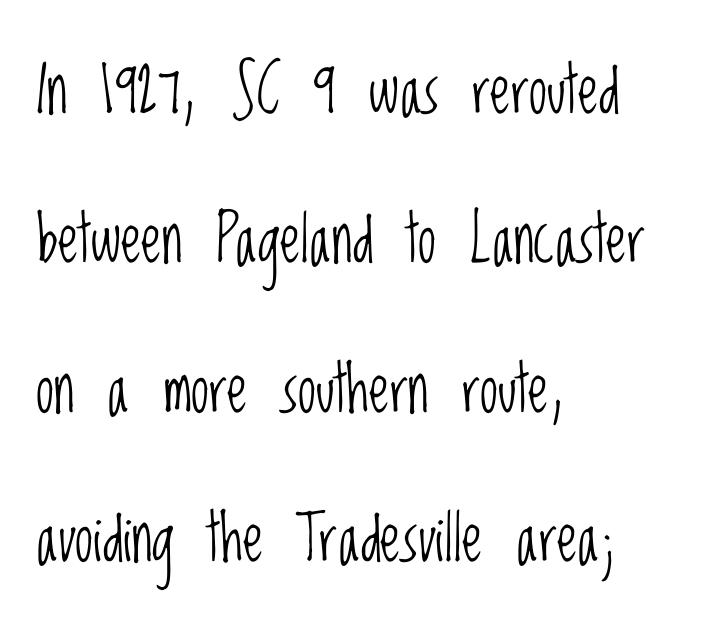
Q: Is the text bold? A: No.
Q: Is the text italic (slanted)? A: No, it is upright.
Q: Is the typeface a serif or a sans-serif typeface? A: Sans-serif.
Q: Is the text underlined? A: No.
Q: How is the paragraph aligned? A: Left-aligned.
Q: Is the spacing between letters normal or unusually wide? A: Normal.
Q: Is the spacing between lines tight, normal or loose? A: Loose.
Q: Width (condensed, normal, or wide)? A: Condensed.
Q: Stroke contrast? A: Low.
Q: x-height? A: Large.
Q: Monospaced? A: No.
